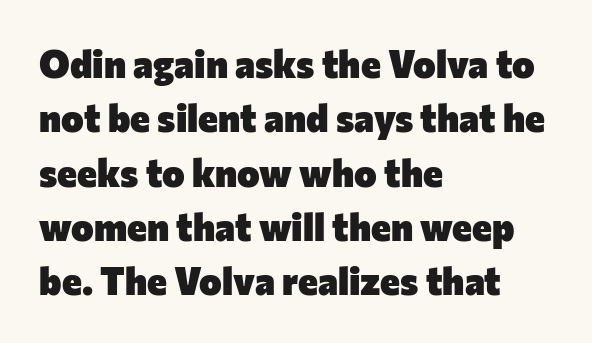
Visually the block forms a straight wall on the left and a jagged coastline on the right. The glyphs have the mass of a bold cut. Is this a sans? Yes — the strokes have no serifs. The rendering uses natural spacing where letterforms have individual widths. Style check: upright. The space beneath each line is pristine and unruled.
